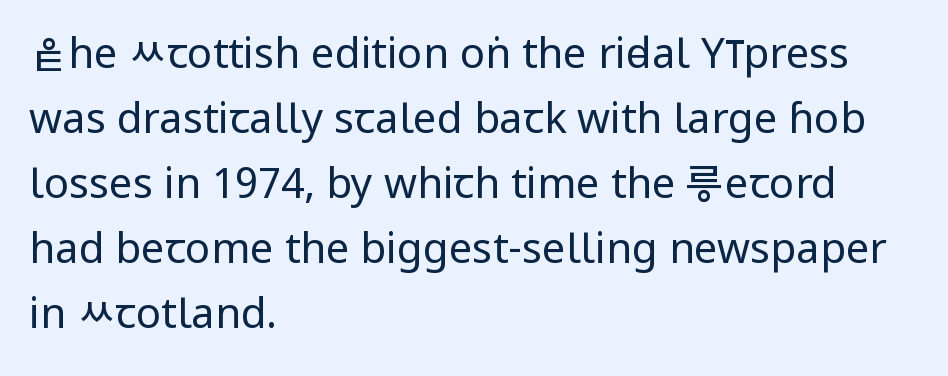
{"serif": "no", "italic": "no", "bold": "no", "weight": "regular", "width": "condensed", "stroke_contrast": "low", "x_height": "large", "monospaced": "no", "underline": "no", "align": "left", "line_spacing": "normal", "line_spacing_ratio": 1.55, "letter_spacing": "normal", "letter_spacing_em": 0.0, "glyph_px": 42}
